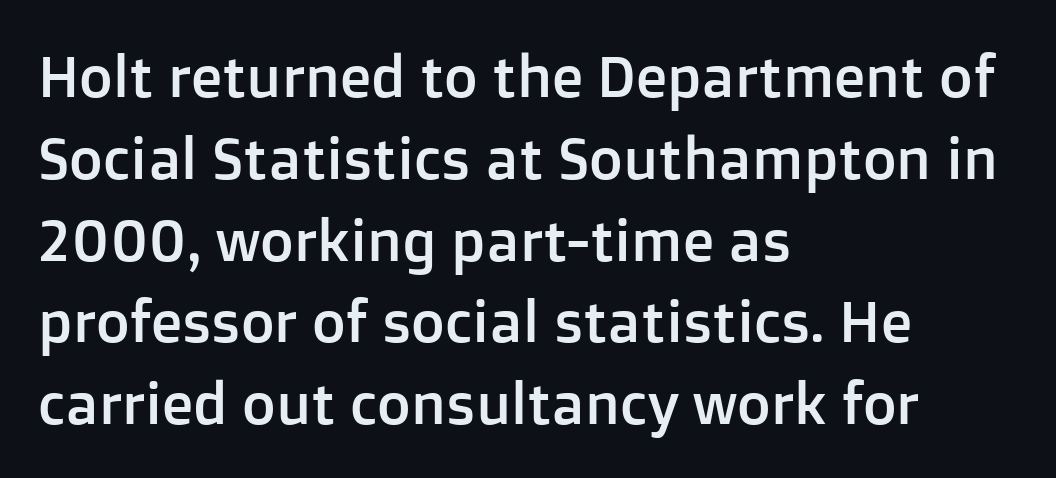
The image shows 58 px sans-serif type, upright; set left-aligned, normal line spacing (1.41x), normal letter spacing, not underlined; low stroke contrast and a medium x-height.
